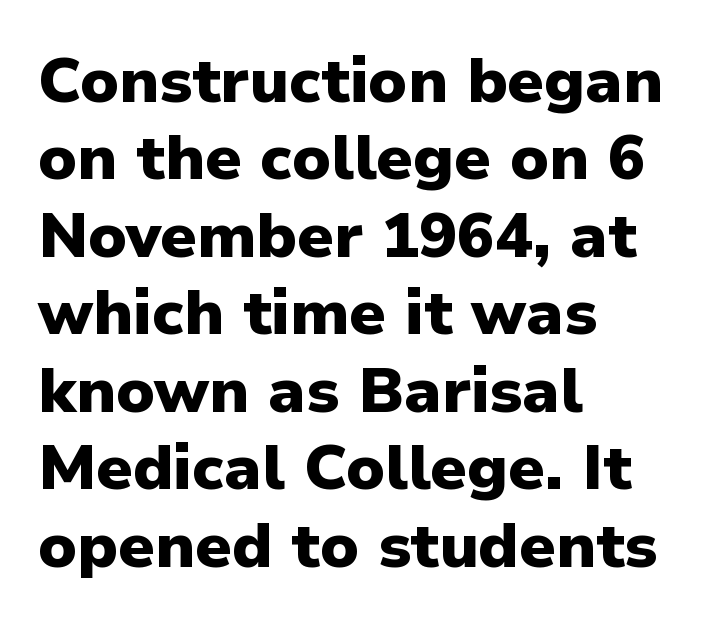
The image shows 63 px heavy sans-serif type, upright; set left-aligned, line spacing 1.23x, normal letter spacing, not underlined; low stroke contrast and a medium x-height.
